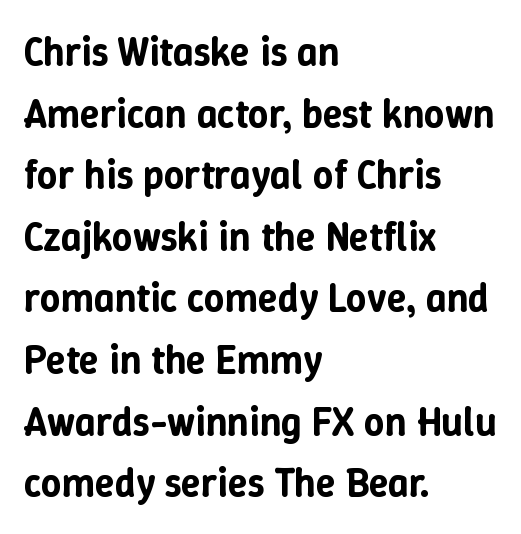
{"italic": "no", "width": "normal", "stroke_contrast": "low", "x_height": "medium", "monospaced": "no", "underline": "no", "align": "left", "line_spacing": "normal", "line_spacing_ratio": 1.54, "letter_spacing": "normal", "letter_spacing_em": 0.0, "glyph_px": 40}
